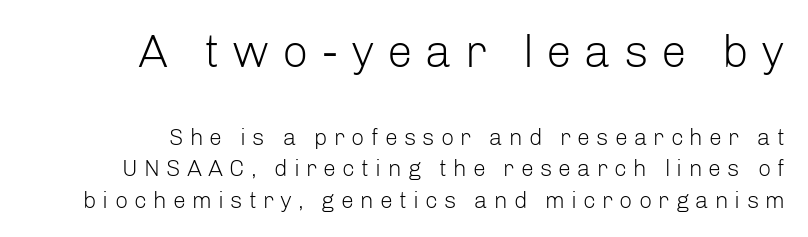
The image shows 46 px light sans-serif type, upright; set right-aligned, normal line spacing (1.37x), unusually wide letter spacing (+0.27 em), not underlined; the first (top) block is 2.0x larger; low stroke contrast and a medium x-height.
